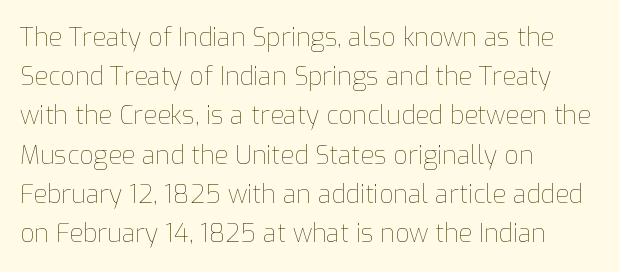
{"italic": "no", "bold": "no", "underline": "no", "align": "left", "line_spacing": "normal", "line_spacing_ratio": 1.57, "letter_spacing": "normal", "letter_spacing_em": 0.0, "glyph_px": 25}
